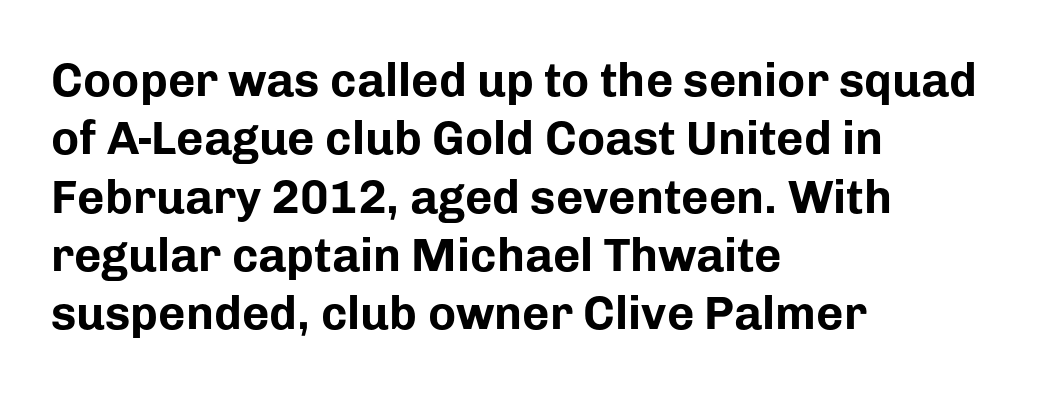
The image shows 47 px bold sans-serif type, upright; set left-aligned, line spacing 1.24x, normal letter spacing, not underlined; low stroke contrast and a medium x-height.
